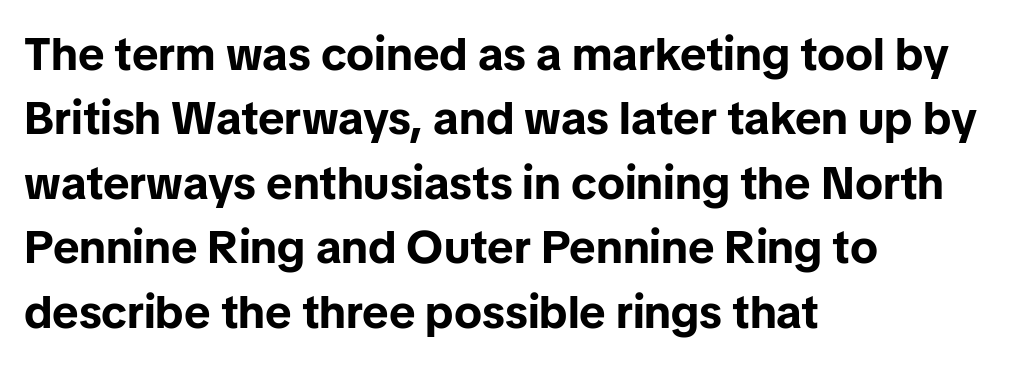
Q: Is the text bold? A: Yes.
Q: Is the text italic (slanted)? A: No, it is upright.
Q: Is the typeface a serif or a sans-serif typeface? A: Sans-serif.
Q: Is the text underlined? A: No.
Q: How is the paragraph aligned? A: Left-aligned.
Q: Is the spacing between letters normal or unusually wide? A: Normal.
Q: Is the spacing between lines tight, normal or loose? A: Normal.
Q: Width (condensed, normal, or wide)? A: Normal.
Q: Stroke contrast? A: Low.
Q: x-height? A: Medium.
Q: Monospaced? A: No.
